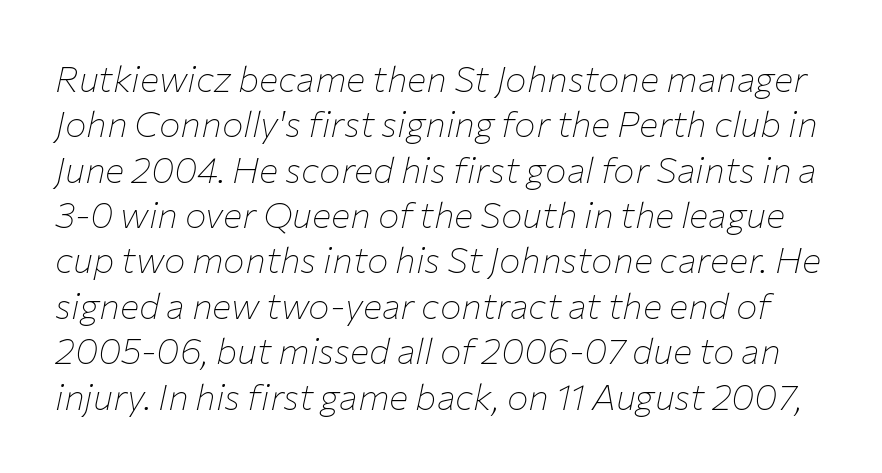
{"italic": "yes", "lean": "right", "slant_degrees": 12, "bold": "no", "weight": "thin", "width": "normal", "stroke_contrast": "low", "x_height": "medium", "monospaced": "no", "underline": "no", "line_spacing": "normal", "line_spacing_ratio": 1.26, "letter_spacing": "normal", "letter_spacing_em": 0.0, "glyph_px": 36}
